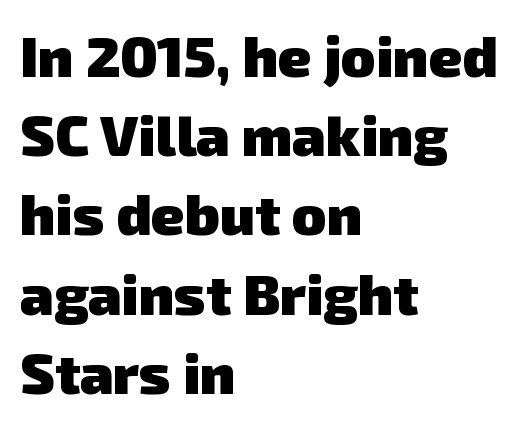
{"serif": "no", "bold": "yes", "weight": "heavy", "width": "normal", "stroke_contrast": "low", "x_height": "medium", "monospaced": "no", "underline": "no", "align": "left", "line_spacing": "normal", "line_spacing_ratio": 1.39, "letter_spacing": "normal", "letter_spacing_em": 0.0, "glyph_px": 57}
